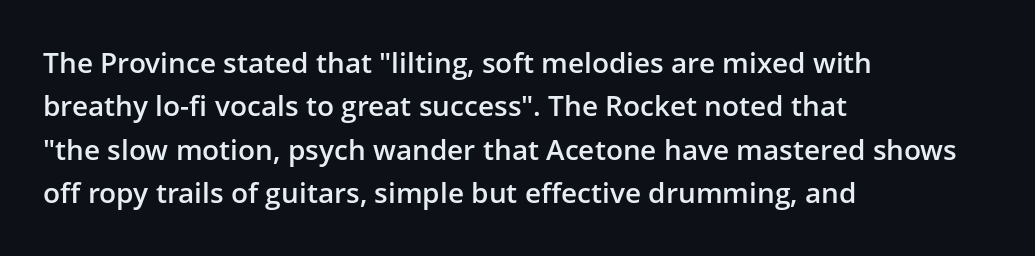
{"serif": "no", "italic": "no", "bold": "semi", "weight": "semibold", "width": "normal", "stroke_contrast": "low", "x_height": "medium", "monospaced": "no", "underline": "no", "align": "left", "line_spacing": "normal", "line_spacing_ratio": 1.55, "letter_spacing": "normal", "letter_spacing_em": 0.0, "glyph_px": 28}
